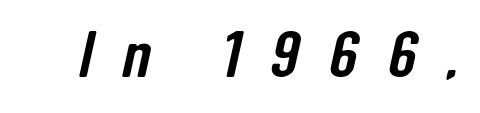
{"serif": "no", "width": "condensed", "stroke_contrast": "low", "x_height": "medium", "monospaced": "no", "underline": "no", "letter_spacing": "wide", "letter_spacing_em": 0.46, "glyph_px": 66}
